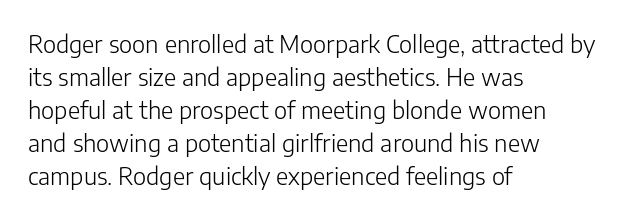
The image shows 24 px text type, upright; set left-aligned, normal line spacing (1.37x), normal letter spacing, not underlined.
